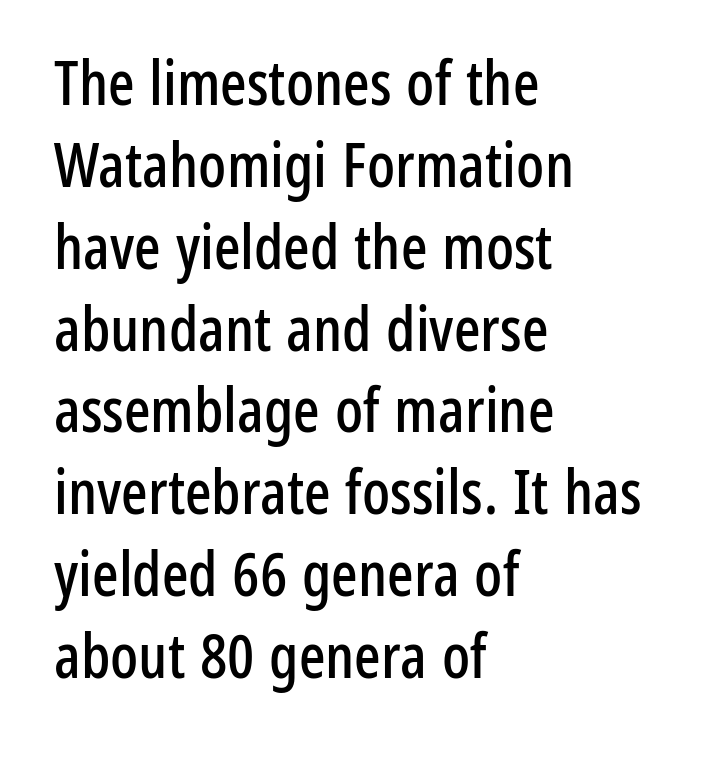
The image shows 62 px condensed sans-serif type, upright; set left-aligned, normal line spacing (1.32x), normal letter spacing, not underlined; low stroke contrast and a medium x-height.
